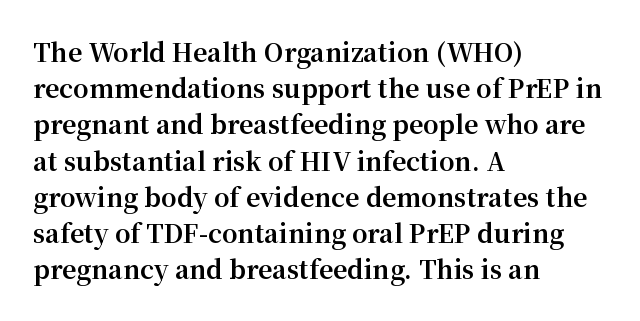
Typesetter's note: full bold, strokes at maximum text heaviness. Rendered with straight, roman letterforms. The line-height multiplier appears to be the usual default. Words appear dense and cohesive because spacing is normal. A student would call this left alignment; a typographer would say flush left, rag right. The baseline area is clear.
